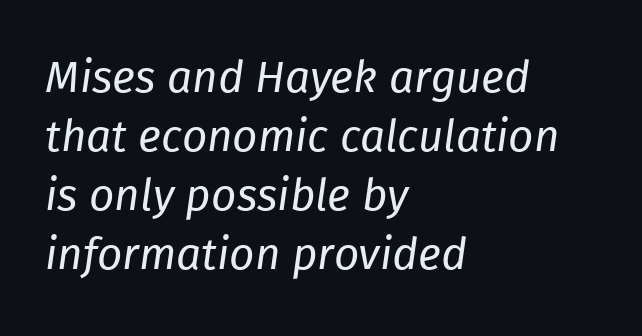
Q: Is the text bold? A: No.
Q: Is the text italic (slanted)? A: Yes, it leans right by about 8 degrees.
Q: Is the text underlined? A: No.
Q: How is the paragraph aligned? A: Left-aligned.
Q: Is the spacing between letters normal or unusually wide? A: Normal.
Q: Is the spacing between lines tight, normal or loose? A: Normal.
Q: Width (condensed, normal, or wide)? A: Normal.
Q: Stroke contrast? A: Low.
Q: x-height? A: Medium.
Q: Monospaced? A: No.
